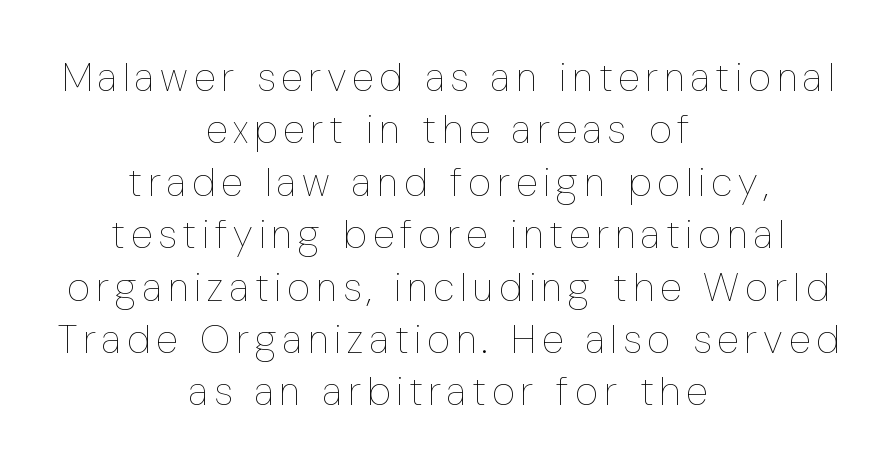
{"italic": "no", "bold": "no", "weight": "thin", "width": "condensed", "stroke_contrast": "low", "x_height": "medium", "monospaced": "no", "underline": "no", "align": "center", "line_spacing": "normal", "line_spacing_ratio": 1.31, "glyph_px": 40}
